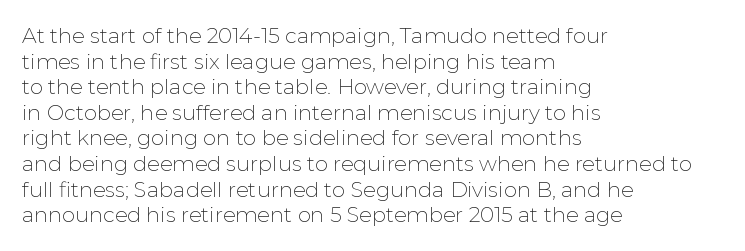
The image shows 21 px text type, upright; set left-aligned, line spacing 1.22x, normal letter spacing, not underlined.
